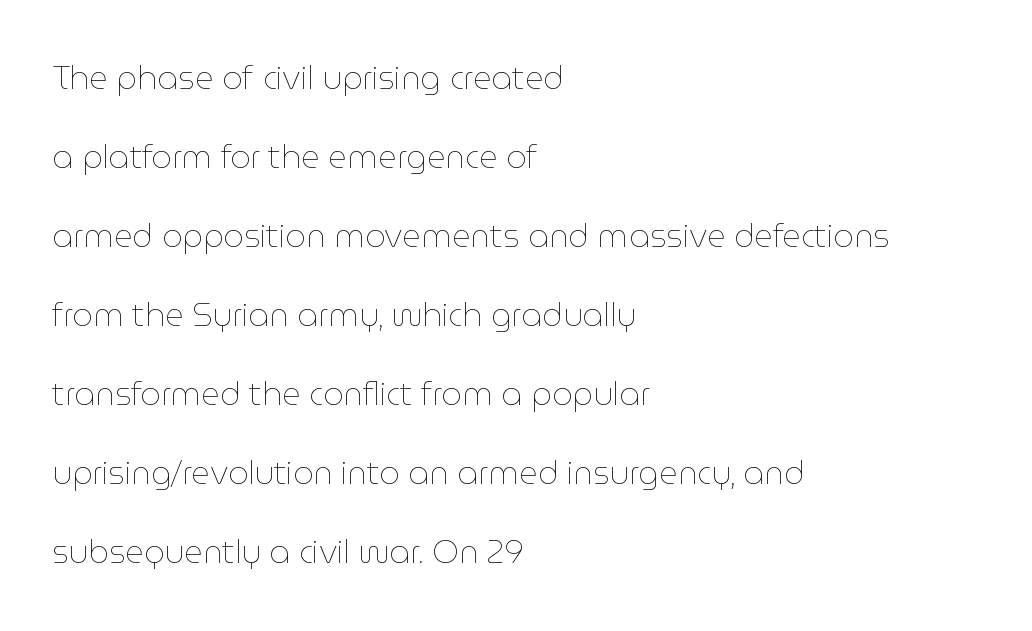
The face looks like a standard text weight, possibly lighter. Glance below the letters and you will spot only blank space. Do the characters align in a grid? No, the font is proportional. Students, note that the glyphs here touch the page at normal intervals. Italic: no, the glyphs are upright roman.
